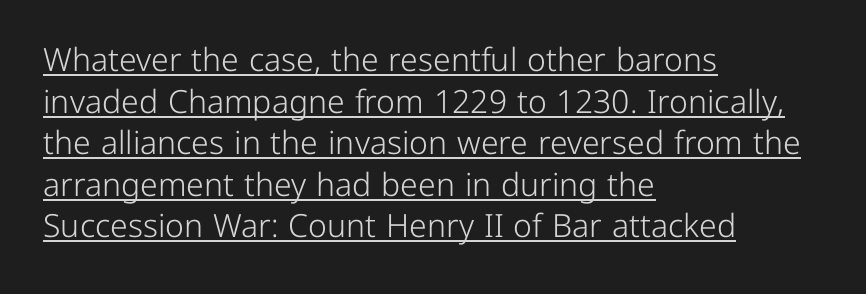
This is the regular roman posture of the typeface. No extra ink here — the face is not bold. This sample keeps an unexceptional amount of space between lines. These lines keep a tight, regular rhythm from letter to letter. Each line of the rendering has a horizontal stroke beneath the glyphs. This sample has the flowing, uneven cadence of proportional lettering.
